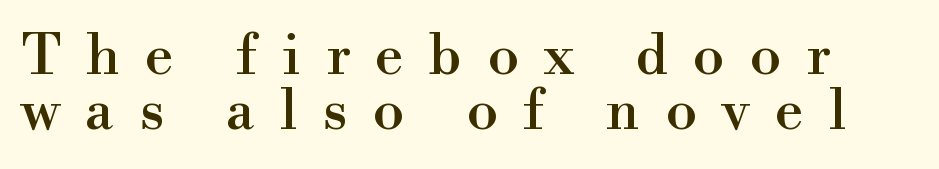
The image shows 57 px serif type, upright; set tight line spacing (0.96x), unusually wide letter spacing (+0.44 em), not underlined; a small x-height.
